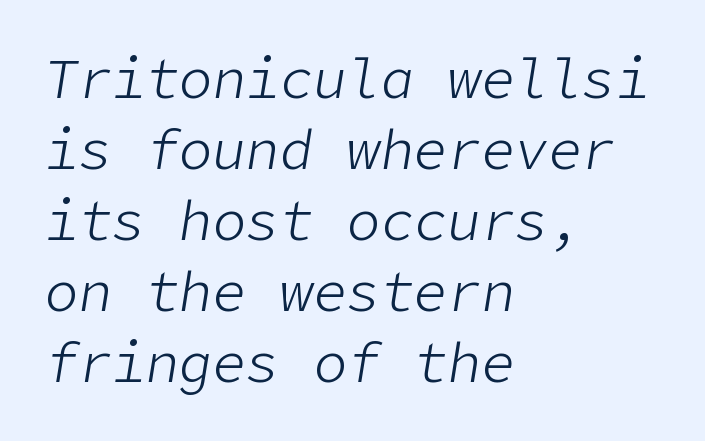
Summary of vertical rhythm: regular, with standard interline spacing. A light-to-regular cut is what we see here. Yep, that's italic — everything's leaning. Bare-footed words on every line.
